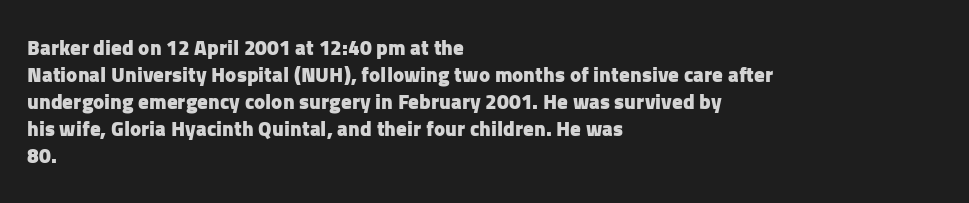
The image shows 21 px bold type, upright; set left-aligned, normal line spacing (1.29x), normal letter spacing, not underlined.
